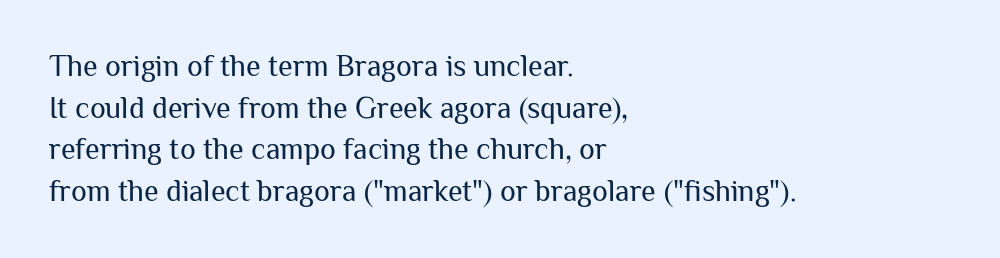
{"serif": "no", "italic": "no", "bold": "no", "weight": "regular", "width": "normal", "stroke_contrast": "medium", "x_height": "medium", "monospaced": "no", "underline": "no", "align": "left", "line_spacing": "normal", "line_spacing_ratio": 1.39, "letter_spacing": "normal", "letter_spacing_em": 0.0, "glyph_px": 30}
